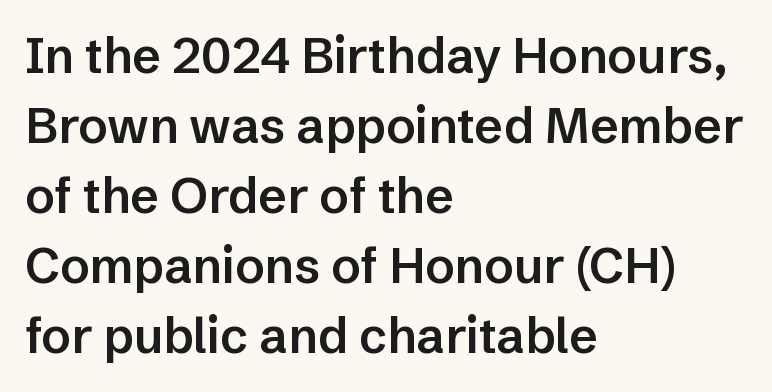
Q: Is the text bold? A: Semi-bold.
Q: Is the text italic (slanted)? A: No, it is upright.
Q: Is the typeface a serif or a sans-serif typeface? A: Sans-serif.
Q: Is the text underlined? A: No.
Q: How is the paragraph aligned? A: Left-aligned.
Q: Is the spacing between letters normal or unusually wide? A: Normal.
Q: Is the spacing between lines tight, normal or loose? A: Normal.
Q: Width (condensed, normal, or wide)? A: Normal.
Q: Stroke contrast? A: Low.
Q: x-height? A: Medium.
Q: Monospaced? A: No.
